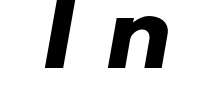
The image shows 65 px sans-serif type; set unusually wide letter spacing (+0.5 em), not underlined; low stroke contrast and a small x-height.
